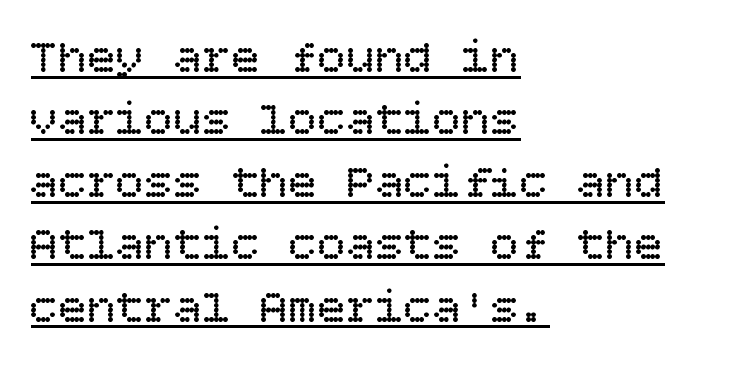
The letters sit at their default tracking, neither squeezed nor spread. Heft: none added — not bold. The typesetter chose a ragged-right arrangement here. Style check: upright. Regarding leading, the lines here are spaced in the standard way. Check the space under the baseline: a stroke is drawn there.
